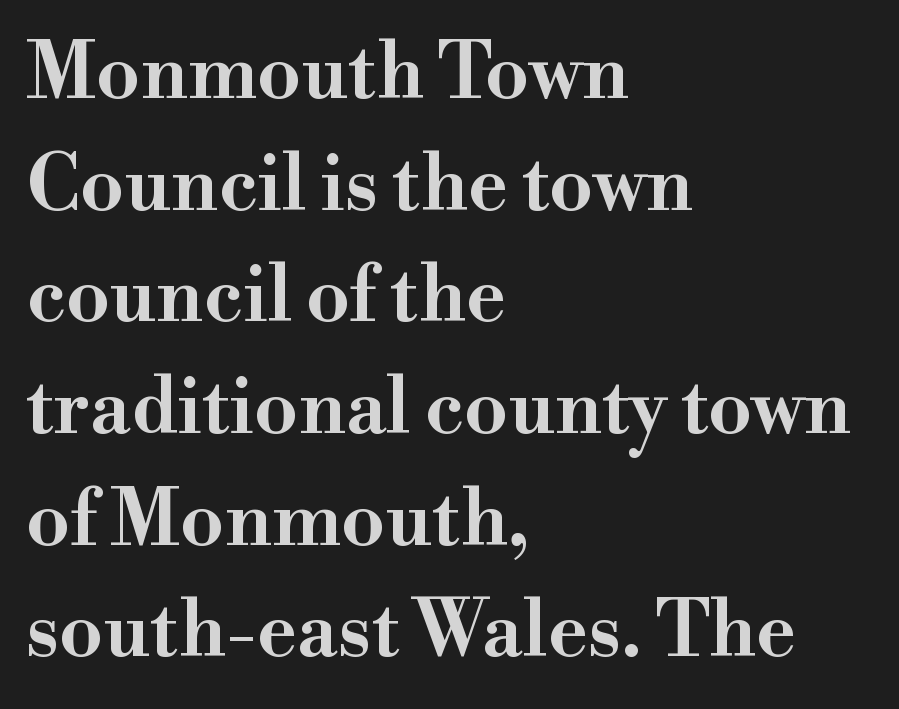
The image shows 77 px wide serif type, upright; set left-aligned, normal line spacing (1.45x), normal letter spacing, not underlined; high stroke contrast and a small x-height.
